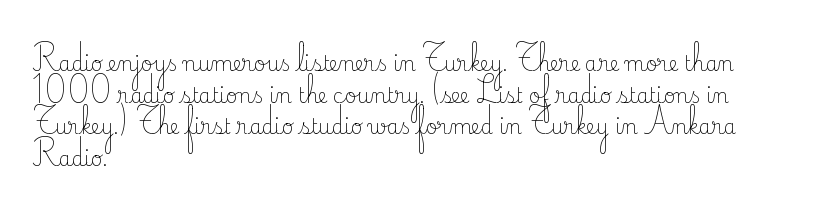
Teacher's note: observe the even left margin — that is flush-left alignment. The passage shown is not underscored anywhere. The rendering uses a moderate line-height, typical for paragraphs. Ascenders rise straight up at ninety degrees. Nobody touched the tracking dial on this one.
